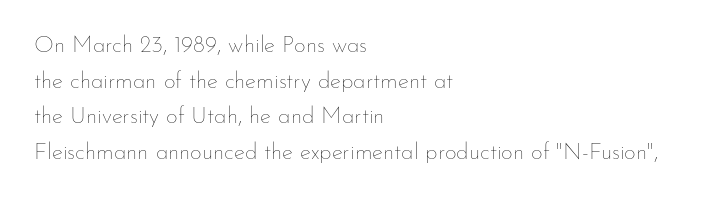
Baseline-to-baseline distance is the conventional proportion of letter height. The passage is arranged the way most books set body copy — flush left. The glyphs are unaccompanied by any horizontal stroke below them. The gaps between neighbouring characters are ordinary and unremarkable.
